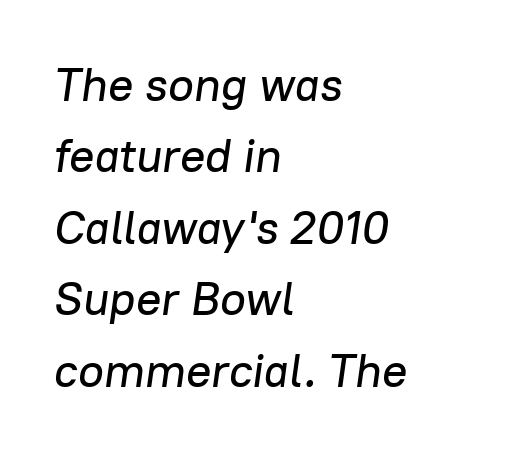
Q: Is the text italic (slanted)? A: Yes, it leans right by about 8 degrees.
Q: Is the text underlined? A: No.
Q: How is the paragraph aligned? A: Left-aligned.
Q: Is the spacing between letters normal or unusually wide? A: Normal.
Q: Is the spacing between lines tight, normal or loose? A: Normal.
Q: Width (condensed, normal, or wide)? A: Normal.
Q: Stroke contrast? A: Low.
Q: x-height? A: Medium.
Q: Monospaced? A: No.
